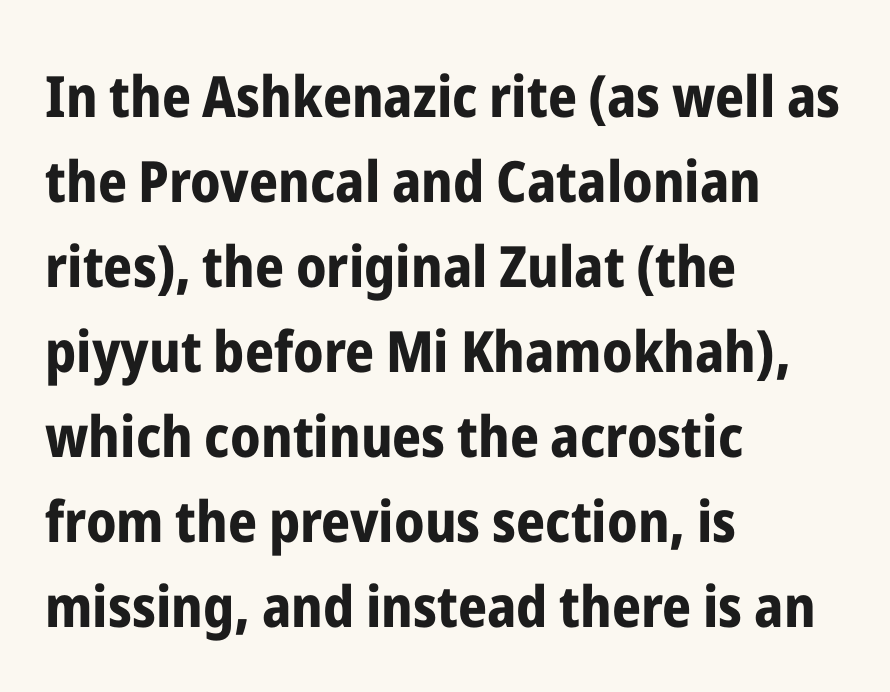
Students, this is bold: see how much ink each stroke carries. The lines in this sample share a left origin and differ only in where they stop. The face used here is proportionally spaced, like ordinary book or web type. The designer left line spacing at the default.
